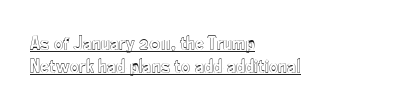
Posture: straight, roman, zero tilt. What stands out about the letter spacing? Nothing — it is the standard amount. The typesetter chose a ragged-right arrangement here. These lines huddle together more closely than default settings would place them.
